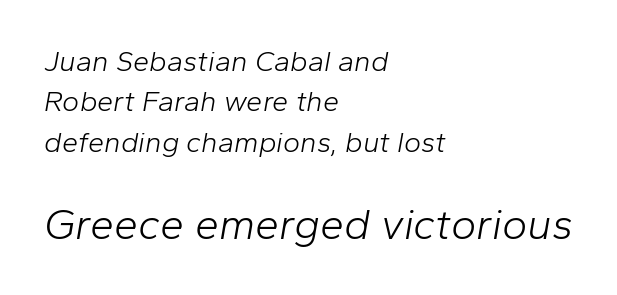
In terms of letterspacing, this is plain default setting. Each line starts at the same left margin while the right side varies. Quick note: interline space is typical. Look at the glyph heights: the lower group is clearly the bigger setting.
